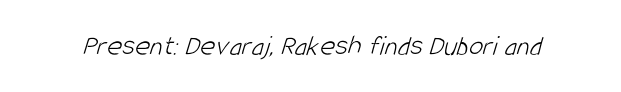
{"serif": "no", "bold": "no", "weight": "light", "width": "condensed", "stroke_contrast": "low", "x_height": "large", "monospaced": "no", "underline": "no", "letter_spacing": "normal", "letter_spacing_em": 0.0, "glyph_px": 29}
